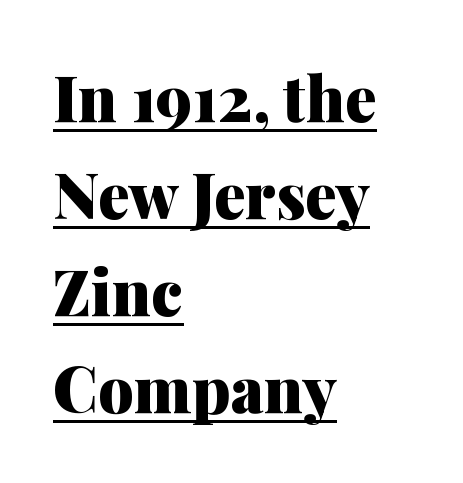
{"serif": "yes", "italic": "no", "bold": "yes", "weight": "heavy", "width": "normal", "stroke_contrast": "medium", "x_height": "medium", "monospaced": "no", "underline": "yes", "align": "left", "line_spacing": "normal", "line_spacing_ratio": 1.54, "letter_spacing": "normal", "letter_spacing_em": 0.0, "glyph_px": 63}
